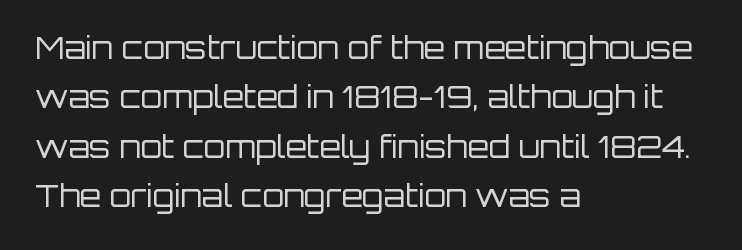
The image shows 31 px regular-weight sans-serif type, upright; set left-aligned, normal line spacing (1.59x), normal letter spacing, not underlined; low stroke contrast and a large x-height.
